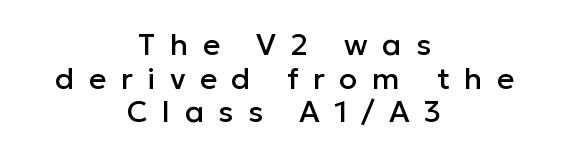
Q: Is the text italic (slanted)? A: No, it is upright.
Q: Is the typeface a serif or a sans-serif typeface? A: Sans-serif.
Q: Is the text underlined? A: No.
Q: How is the paragraph aligned? A: Centered.
Q: Is the spacing between letters normal or unusually wide? A: Unusually wide.
Q: Is the spacing between lines tight, normal or loose? A: Tight.
Q: Width (condensed, normal, or wide)? A: Normal.
Q: Stroke contrast? A: Low.
Q: x-height? A: Medium.
Q: Monospaced? A: No.
